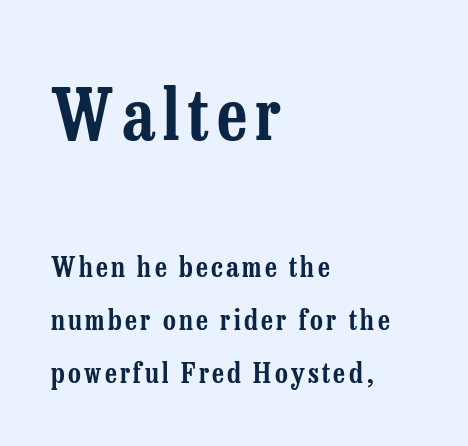
The letters stand upright; this is a roman face. These lines are set flush left with a ragged right edge. What kind of face is this? One with serifs. Words float on clear page, feet unadorned.
